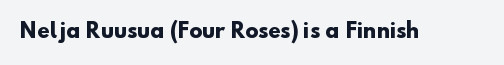
The image shows 20 px bold type; set normal letter spacing, not underlined.
